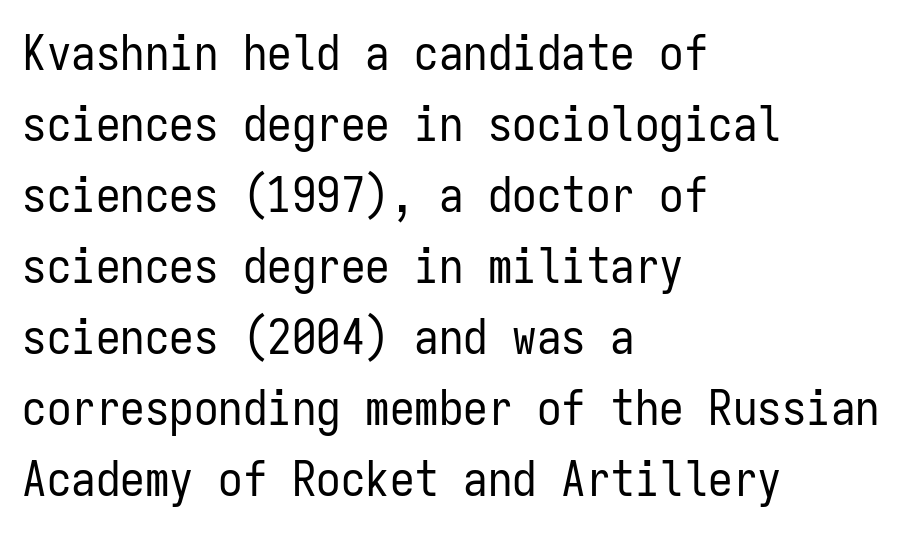
Q: Is the text bold? A: No.
Q: Is the text italic (slanted)? A: No, it is upright.
Q: Is the typeface a serif or a sans-serif typeface? A: Sans-serif.
Q: Is the text underlined? A: No.
Q: How is the paragraph aligned? A: Left-aligned.
Q: Is the spacing between letters normal or unusually wide? A: Normal.
Q: Is the spacing between lines tight, normal or loose? A: Normal.
Q: Width (condensed, normal, or wide)? A: Condensed.
Q: Stroke contrast? A: Low.
Q: x-height? A: Medium.
Q: Monospaced? A: Yes.
